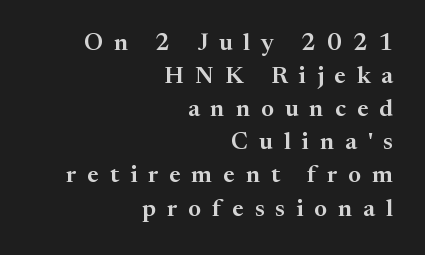
The image shows 24 px text type, upright; set right-aligned, normal line spacing (1.38x), unusually wide letter spacing (+0.46 em), not underlined.
